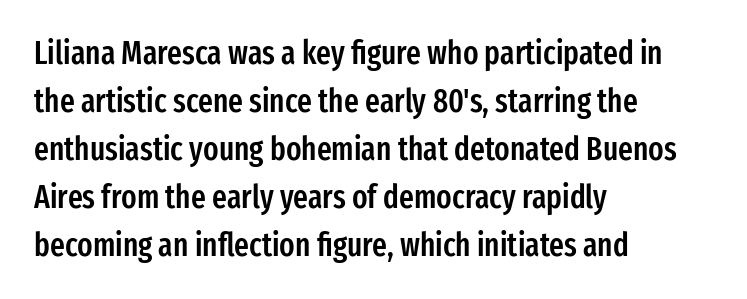
Q: Is the text bold? A: Semi-bold.
Q: Is the text italic (slanted)? A: No, it is upright.
Q: Is the typeface a serif or a sans-serif typeface? A: Sans-serif.
Q: Is the text underlined? A: No.
Q: How is the paragraph aligned? A: Left-aligned.
Q: Is the spacing between letters normal or unusually wide? A: Normal.
Q: Is the spacing between lines tight, normal or loose? A: Normal.
Q: Width (condensed, normal, or wide)? A: Condensed.
Q: Stroke contrast? A: Low.
Q: x-height? A: Medium.
Q: Monospaced? A: No.
